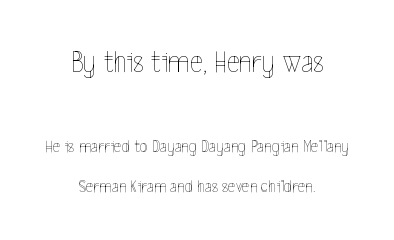
{"italic": "no", "bold": "no", "weight": "thin", "width": "condensed", "x_height": "medium", "monospaced": "no", "underline": "no", "align": "center", "line_spacing": "loose", "line_spacing_ratio": 2.18, "letter_spacing": "normal", "letter_spacing_em": 0.0, "larger_block": "first", "size_ratio": 1.72, "glyph_px": 31}
